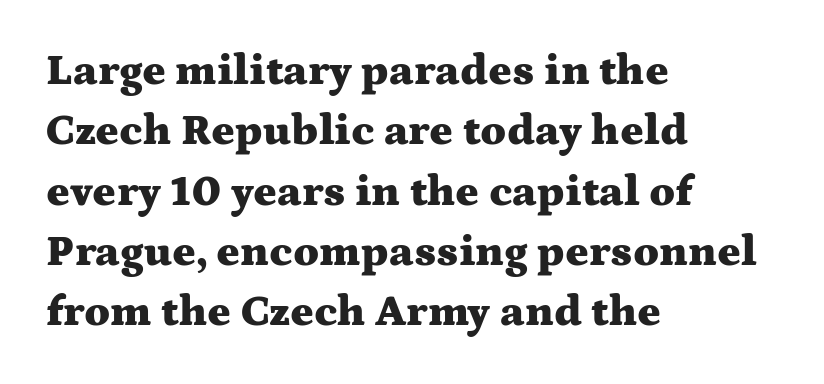
The image shows 44 px heavy, wide serif type, upright; set left-aligned, normal line spacing (1.37x), normal letter spacing, not underlined; medium stroke contrast and a medium x-height.
